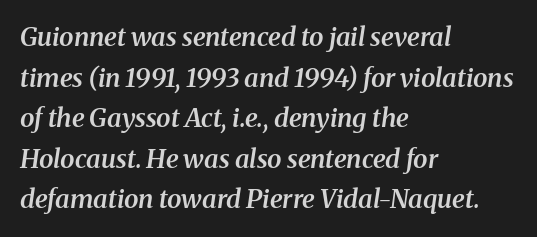
{"italic": "yes", "lean": "right", "slant_degrees": 8, "bold": "semi", "underline": "no", "align": "left", "line_spacing": "normal", "line_spacing_ratio": 1.56, "letter_spacing": "normal", "letter_spacing_em": 0.0, "glyph_px": 26}
